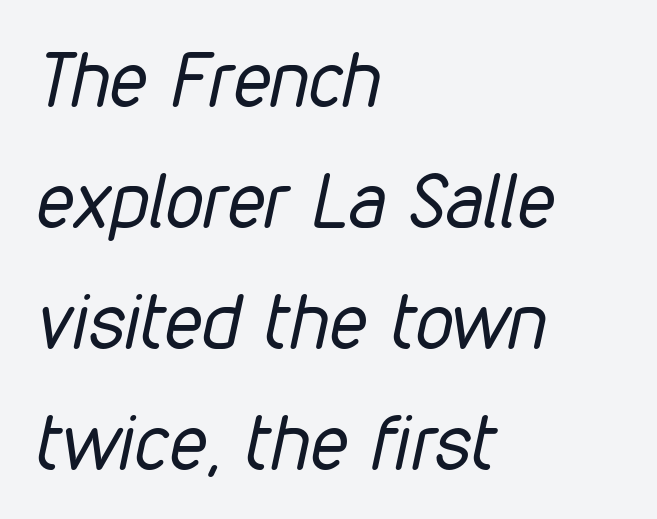
{"italic": "yes", "lean": "right", "slant_degrees": 12, "bold": "no", "weight": "regular", "width": "condensed", "stroke_contrast": "low", "x_height": "medium", "monospaced": "no", "underline": "no", "align": "left", "line_spacing": "normal", "line_spacing_ratio": 1.59, "letter_spacing": "normal", "letter_spacing_em": 0.0, "glyph_px": 76}
